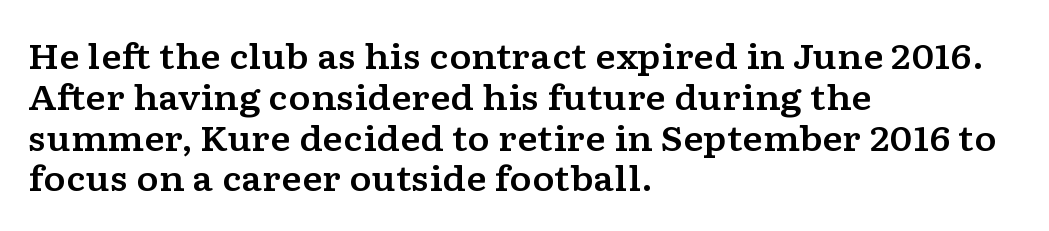
{"serif": "yes", "italic": "no", "width": "wide", "stroke_contrast": "low", "x_height": "medium", "monospaced": "no", "underline": "no", "align": "left", "line_spacing_ratio": 1.2, "letter_spacing": "normal", "letter_spacing_em": 0.0, "glyph_px": 34}
